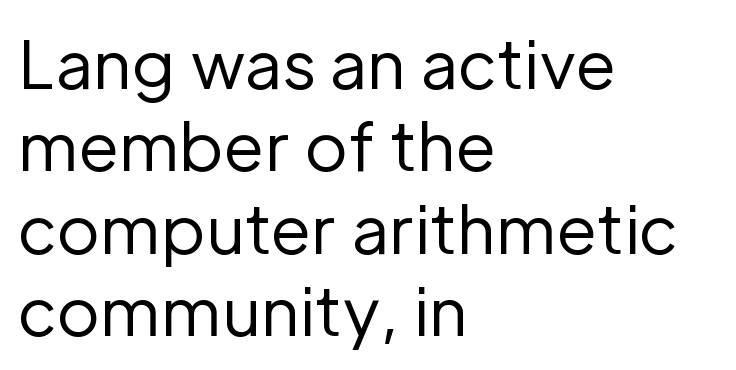
{"serif": "no", "italic": "no", "bold": "no", "weight": "regular", "width": "normal", "stroke_contrast": "low", "x_height": "medium", "monospaced": "no", "underline": "no", "align": "left", "line_spacing": "normal", "line_spacing_ratio": 1.25, "letter_spacing": "normal", "letter_spacing_em": 0.0, "glyph_px": 66}
